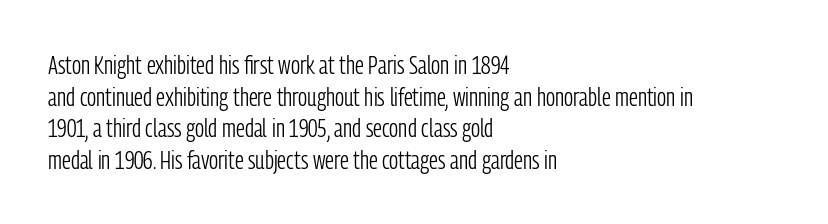
Nope, not italic — everything's standing straight. The font is comparable to plain body text, perhaps lighter. Inter-character spacing is left at the font's built-in metrics. The zone under the glyphs is completely vacant. These lines are set flush left with a ragged right edge.
